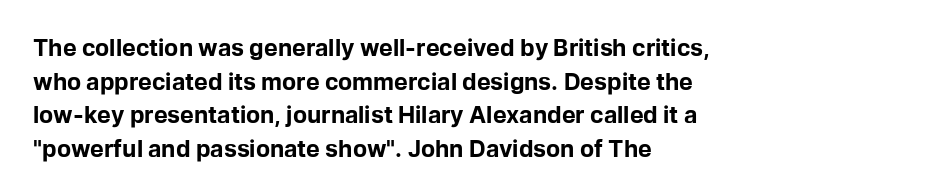
{"italic": "no", "bold": "yes", "underline": "no", "align": "left", "line_spacing": "normal", "line_spacing_ratio": 1.46, "letter_spacing": "normal", "letter_spacing_em": 0.0, "glyph_px": 23}
